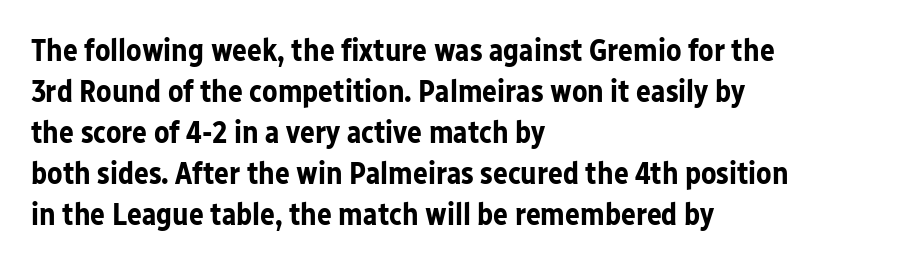
{"serif": "no", "italic": "no", "bold": "yes", "weight": "bold", "width": "normal", "stroke_contrast": "low", "x_height": "medium", "monospaced": "no", "underline": "no", "align": "left", "line_spacing": "normal", "line_spacing_ratio": 1.32, "letter_spacing": "normal", "letter_spacing_em": 0.0, "glyph_px": 31}
